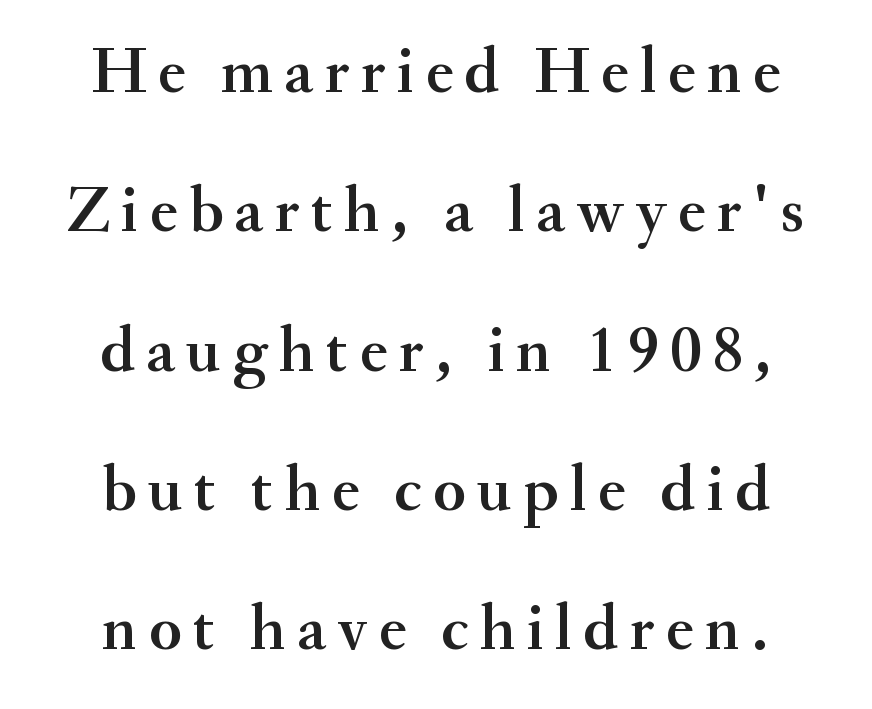
The image shows 66 px serif type, upright; set centered, loose line spacing (2.11x), not underlined; medium stroke contrast and a small x-height.
